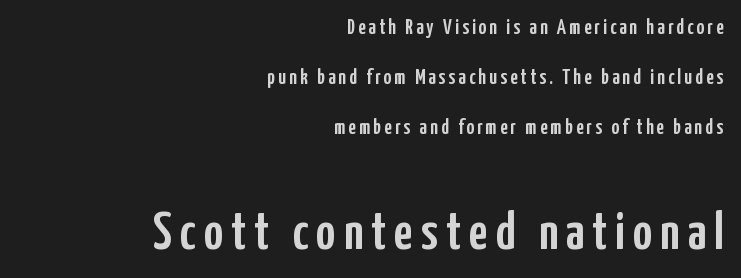
The image shows 53 px condensed sans-serif type, upright; set right-aligned, loose line spacing (2.37x), not underlined; the second (bottom) block is 2.52x larger; low stroke contrast and a medium x-height.
